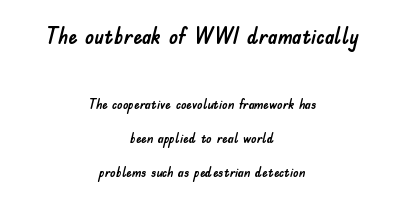
Q: Is the text italic (slanted)? A: Yes.
Q: Is the text underlined? A: No.
Q: How is the paragraph aligned? A: Centered.
Q: Is the spacing between letters normal or unusually wide? A: Normal.
Q: Is the spacing between lines tight, normal or loose? A: Loose.
Q: Which block of text is set in a larger size, the first (top) or the second (bottom)? A: The first (top) one.
